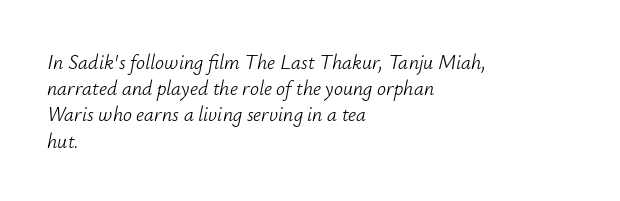
The face used here is rendered with its standard letterfit. Is the type heavy? It reads as light-to-regular instead. Clear beneath every line of the passage. The compositor pushed each line to the left boundary. Each new line begins a customary step beneath the previous one. There's an unmistakable incline to the writing here.
